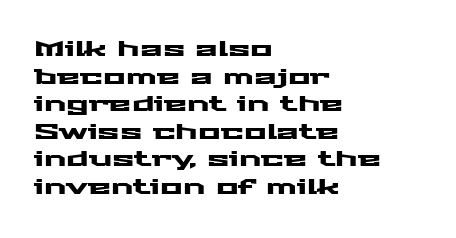
Line starts are locked; line ends wander. Leading matches the norm, producing a regular column. Characters remain perfectly vertical along every line. The area under the type is left untouched. Caption: standard tracking, unaltered.
